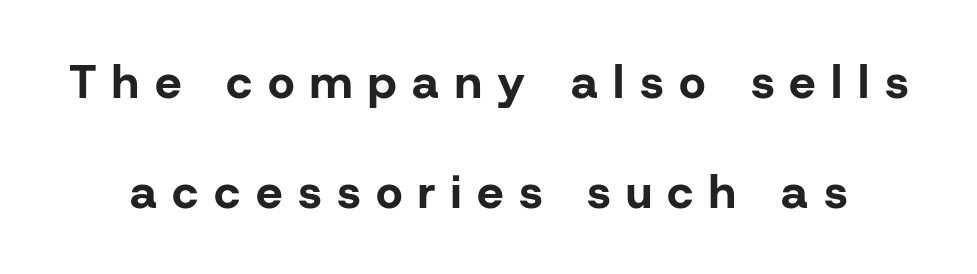
{"serif": "no", "italic": "no", "bold": "yes", "weight": "bold", "width": "normal", "stroke_contrast": "low", "x_height": "medium", "monospaced": "no", "underline": "no", "line_spacing": "loose", "line_spacing_ratio": 2.35, "letter_spacing": "wide", "letter_spacing_em": 0.33, "glyph_px": 47}
